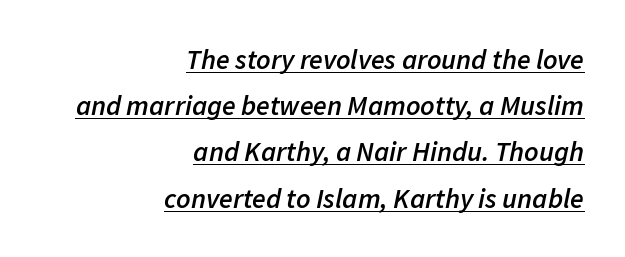
{"italic": "yes", "lean": "right", "slant_degrees": 11, "bold": "semi", "weight": "semibold", "width": "normal", "stroke_contrast": "low", "x_height": "medium", "monospaced": "no", "underline": "yes", "align": "right", "line_spacing": "normal", "line_spacing_ratio": 1.65, "letter_spacing": "normal", "letter_spacing_em": 0.0, "glyph_px": 28}
